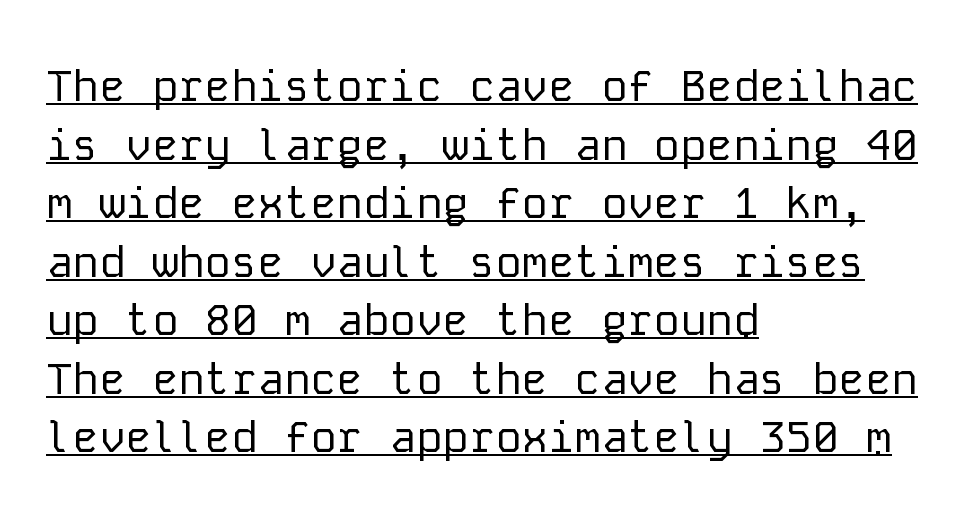
Q: Is the text bold? A: No.
Q: Is the text italic (slanted)? A: No, it is upright.
Q: Is the typeface a serif or a sans-serif typeface? A: Sans-serif.
Q: Is the text underlined? A: Yes.
Q: How is the paragraph aligned? A: Left-aligned.
Q: Is the spacing between letters normal or unusually wide? A: Normal.
Q: Is the spacing between lines tight, normal or loose? A: Normal.
Q: Width (condensed, normal, or wide)? A: Normal.
Q: Stroke contrast? A: Low.
Q: x-height? A: Medium.
Q: Monospaced? A: Yes.
